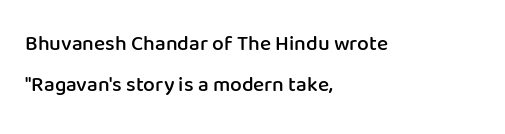
These lines stand farther apart than default settings would place them. A somewhat darkened texture: the type is semibold rather than bold. This sample uses plain, unmodified letter spacing. The lines in this sample share a left origin and differ only in where they stop. These lines were composed using upright roman letters.
